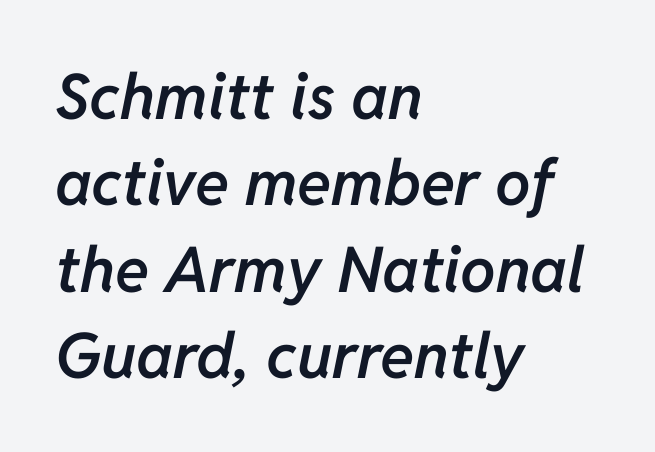
The image shows 63 px semibold type, italic (leaning right); set left-aligned, normal line spacing (1.37x), normal letter spacing, not underlined; low stroke contrast and a medium x-height.
